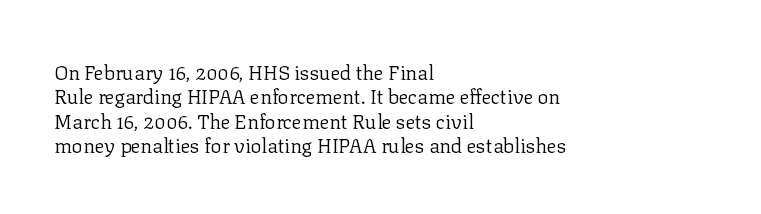
Q: Is the text bold? A: No.
Q: Is the text italic (slanted)? A: No, it is upright.
Q: Is the text underlined? A: No.
Q: How is the paragraph aligned? A: Left-aligned.
Q: Is the spacing between letters normal or unusually wide? A: Normal.
